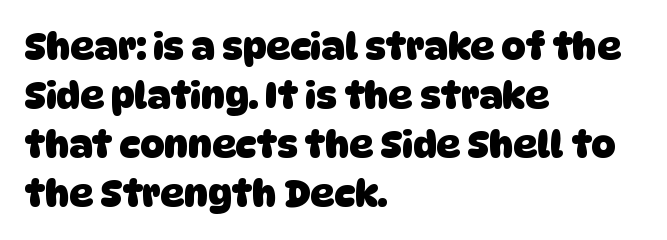
The image shows 37 px heavy sans-serif type; set left-aligned, normal line spacing (1.32x), normal letter spacing, not underlined; low stroke contrast and a large x-height.
